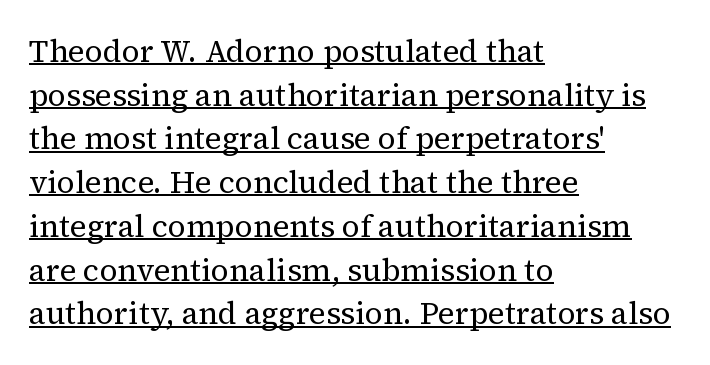
The image shows 31 px regular-weight serif type, upright; set left-aligned, normal line spacing (1.41x), normal letter spacing, underlined; medium stroke contrast and a medium x-height.
